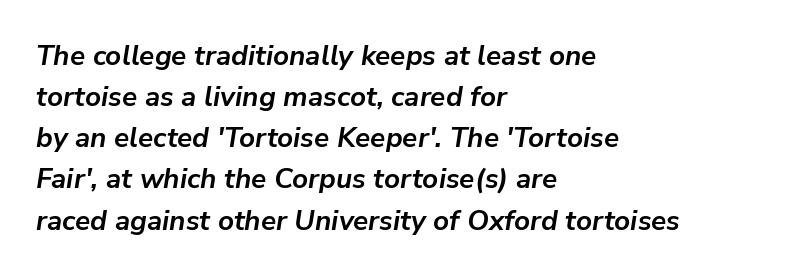
The passage shown is typed in a proportional face where columns would drift. The leading is moderate, giving the passage an even texture. The area under the type is left untouched. Emphasis-style slanted type is in use.
